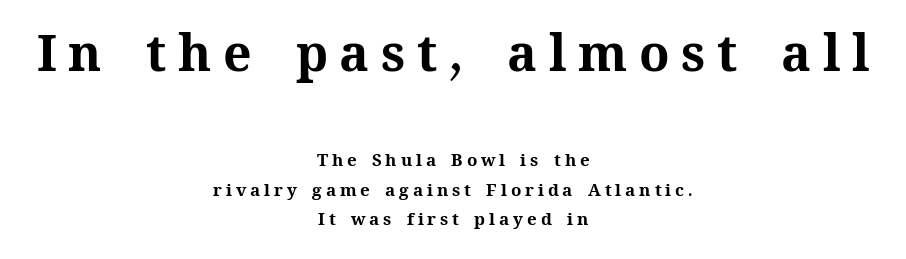
{"italic": "no", "bold": "yes", "weight": "bold", "width": "normal", "stroke_contrast": "medium", "x_height": "medium", "monospaced": "no", "underline": "no", "align": "center", "line_spacing_ratio": 1.71, "letter_spacing": "wide", "letter_spacing_em": 0.23, "larger_block": "first", "size_ratio": 2.94, "glyph_px": 50}
